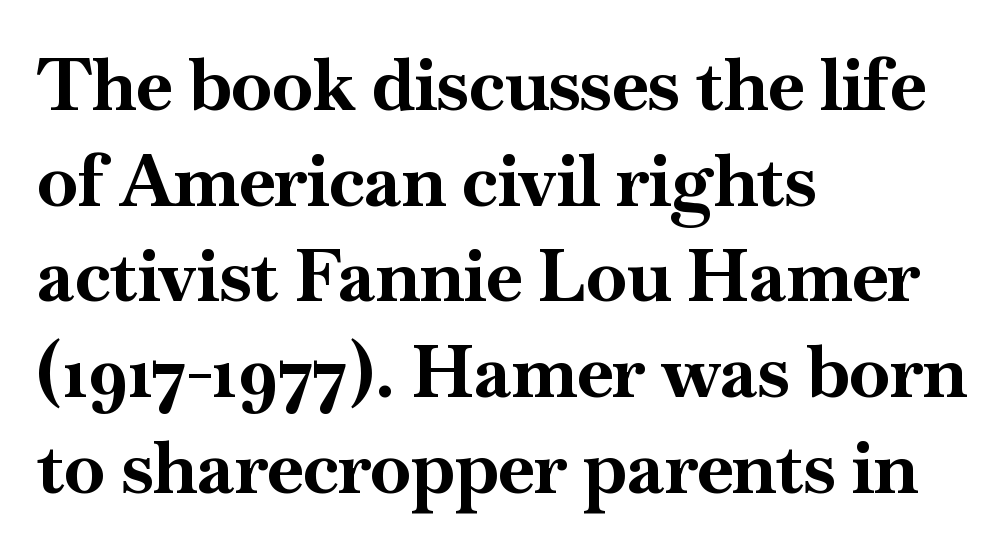
{"serif": "yes", "italic": "no", "bold": "yes", "weight": "bold", "width": "normal", "stroke_contrast": "high", "x_height": "small", "monospaced": "no", "underline": "no", "align": "left", "line_spacing": "normal", "line_spacing_ratio": 1.31, "letter_spacing": "normal", "letter_spacing_em": 0.0, "glyph_px": 73}
